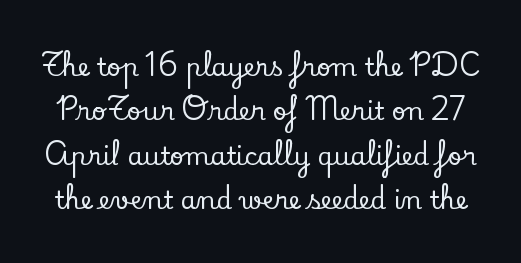
The gap between lines stays unmarked. Compared with typical body copy, the letter spacing here is the same. The lettering stays uniformly vertical, giving the passage a roman look.
